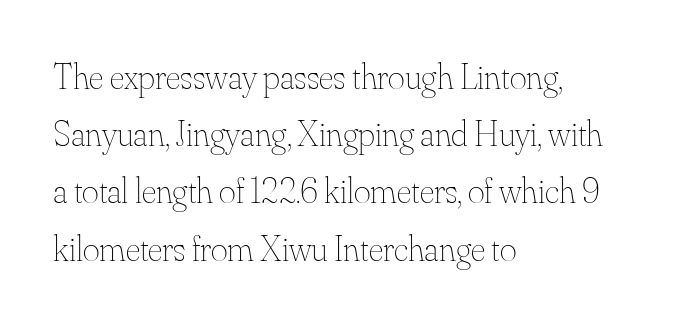
Q: Is the text bold? A: No.
Q: Is the text italic (slanted)? A: No, it is upright.
Q: Is the text underlined? A: No.
Q: How is the paragraph aligned? A: Left-aligned.
Q: Is the spacing between letters normal or unusually wide? A: Normal.
Q: Is the spacing between lines tight, normal or loose? A: Normal.
Q: Width (condensed, normal, or wide)? A: Normal.
Q: Stroke contrast? A: Medium.
Q: x-height? A: Small.
Q: Monospaced? A: No.
